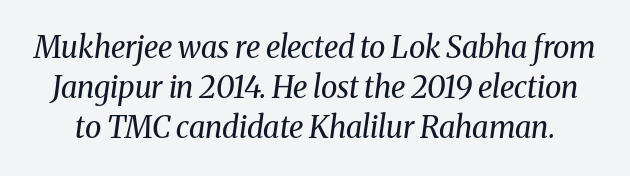
{"serif": "yes", "italic": "yes", "lean": "right", "slant_degrees": 8, "bold": "no", "weight": "regular", "width": "normal", "stroke_contrast": "medium", "x_height": "medium", "monospaced": "no", "underline": "no", "line_spacing": "normal", "line_spacing_ratio": 1.34, "letter_spacing": "normal", "letter_spacing_em": 0.0, "glyph_px": 30}
